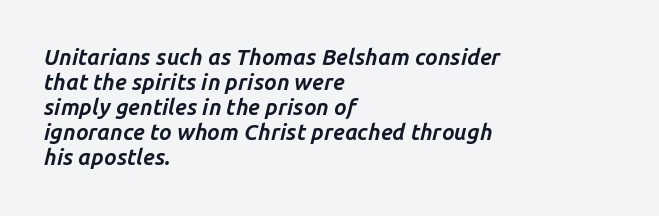
{"italic": "yes", "lean": "right", "slant_degrees": 14, "bold": "yes", "underline": "no", "align": "left", "line_spacing": "tight", "line_spacing_ratio": 1.14, "letter_spacing": "normal", "letter_spacing_em": 0.0, "glyph_px": 22}
